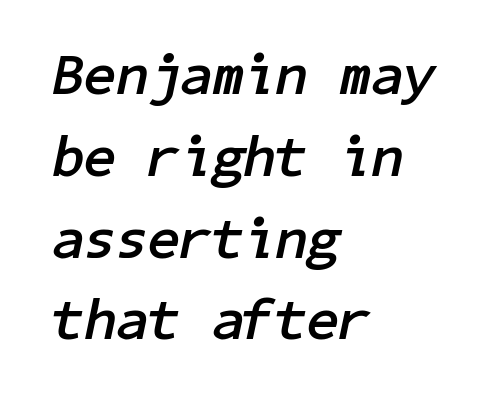
Evenly set lines give the paragraph a standard silhouette. Caption: standard tracking, unaltered. Its strokes are broad and dark, the hallmark of bold type. Slant detected: the letters are inclined. These lines stack with their left ends in a neat column.
